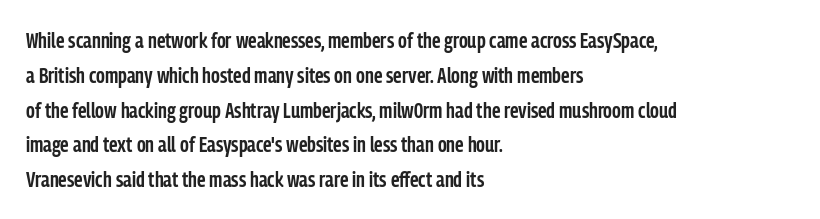
Q: Is the text bold? A: Semi-bold.
Q: Is the text italic (slanted)? A: No, it is upright.
Q: Is the text underlined? A: No.
Q: How is the paragraph aligned? A: Left-aligned.
Q: Is the spacing between letters normal or unusually wide? A: Normal.
Q: Is the spacing between lines tight, normal or loose? A: Normal.
